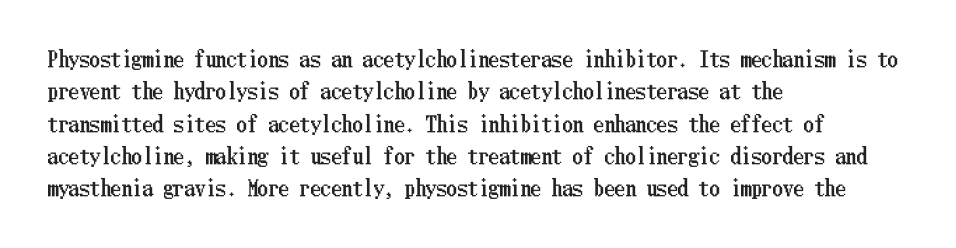
Q: Is the text italic (slanted)? A: No, it is upright.
Q: Is the text underlined? A: No.
Q: How is the paragraph aligned? A: Left-aligned.
Q: Is the spacing between letters normal or unusually wide? A: Normal.
Q: Is the spacing between lines tight, normal or loose? A: Normal.
